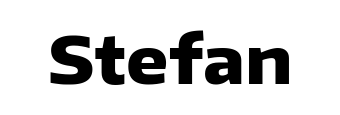
Q: Is the text bold? A: Yes.
Q: Is the text italic (slanted)? A: No, it is upright.
Q: Is the typeface a serif or a sans-serif typeface? A: Sans-serif.
Q: Is the text underlined? A: No.
Q: Is the spacing between letters normal or unusually wide? A: Normal.
Q: Width (condensed, normal, or wide)? A: Normal.
Q: Stroke contrast? A: Low.
Q: x-height? A: Medium.
Q: Monospaced? A: No.
